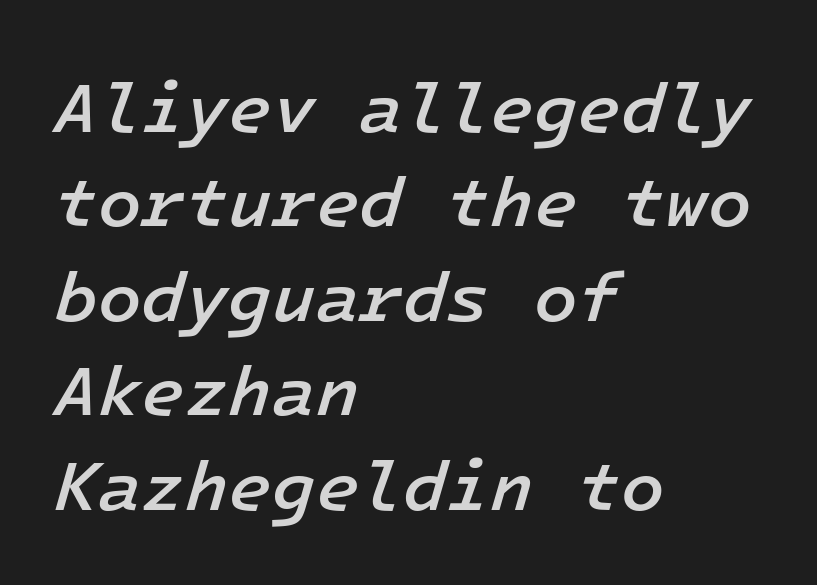
{"italic": "yes", "lean": "right", "slant_degrees": 16, "bold": "semi", "weight": "semibold", "width": "normal", "stroke_contrast": "low", "x_height": "medium", "monospaced": "yes", "underline": "no", "align": "left", "line_spacing": "normal", "line_spacing_ratio": 1.33, "letter_spacing": "normal", "letter_spacing_em": 0.0, "glyph_px": 71}
